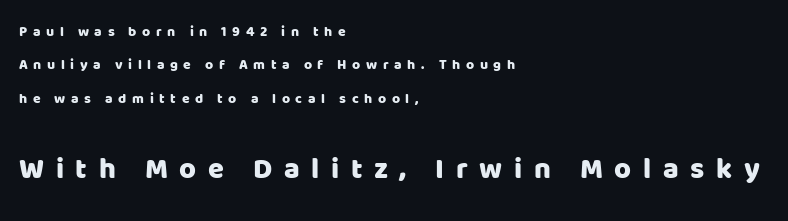
Q: Is the text italic (slanted)? A: No, it is upright.
Q: Is the typeface a serif or a sans-serif typeface? A: Sans-serif.
Q: Is the text underlined? A: No.
Q: How is the paragraph aligned? A: Left-aligned.
Q: Is the spacing between letters normal or unusually wide? A: Unusually wide.
Q: Is the spacing between lines tight, normal or loose? A: Loose.
Q: Which block of text is set in a larger size, the first (top) or the second (bottom)? A: The second (bottom) one.
Q: Width (condensed, normal, or wide)? A: Normal.
Q: Stroke contrast? A: Low.
Q: x-height? A: Large.
Q: Monospaced? A: No.
